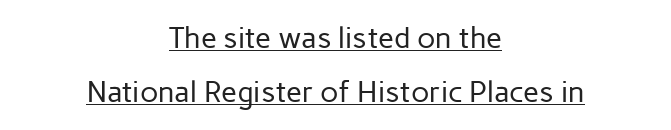
Characters follow at the spacing the type designer built in. When letters stand straight like this, we call the style roman or upright. In CSS terms this would be text-align: center. The letters advance in unequal steps, a hallmark of proportional type. Underlining? Definitely there.
